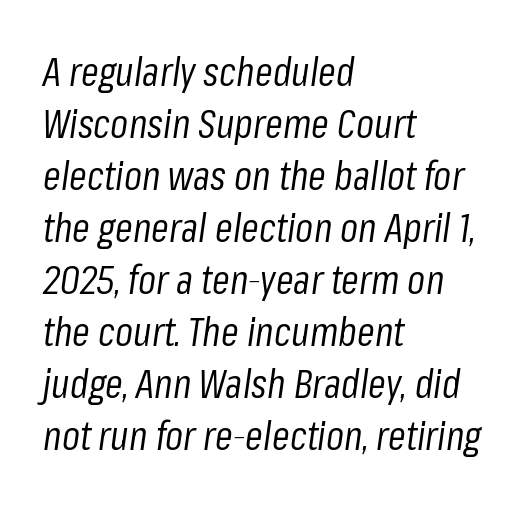
The image shows 40 px regular-weight, condensed type, italic (leaning right); set left-aligned, normal line spacing (1.3x), normal letter spacing, not underlined; low stroke contrast and a medium x-height.
